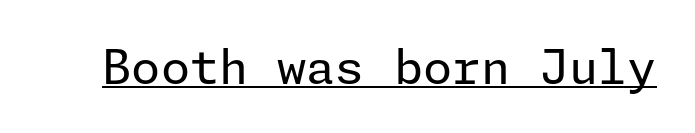
The image shows 47 px regular-weight sans-serif type, upright; set normal letter spacing, underlined; low stroke contrast and a medium x-height.
